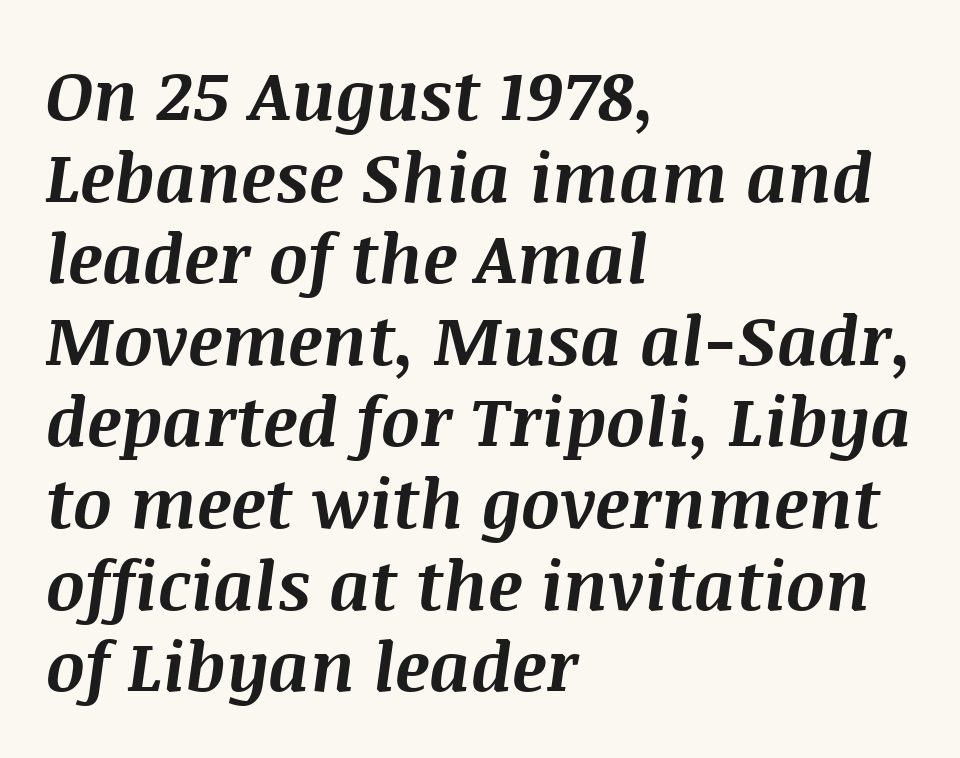
A typesetter would call this zero additional tracking. These words are printed bold, with thick strokes throughout. Anything drawn beneath the words? Only blank space. When letters slant like this, we call the style italic.
